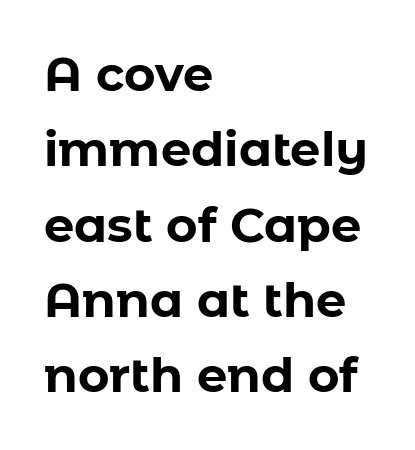
Is the letter spacing exaggerated? No — it looks like the ordinary default. The characters display no serif detailing; their extremities are plain. Has an underline been added? It has not. Here the designer chose a conventional face with non-uniform glyph widths.
